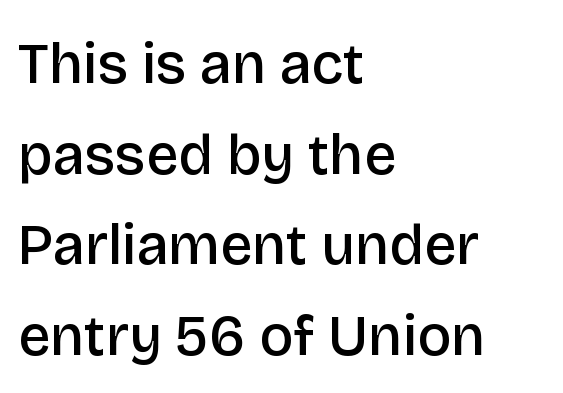
Teacher's note: observe the even left margin — that is flush-left alignment. Nobody drew a line under any word here. Rendered with straight, roman letterforms. Letterform terminals end flat and unadorned throughout the passage. This sample uses plain, unmodified letter spacing. Every letter is mildly thick-stroked: semibold rather than bold.
